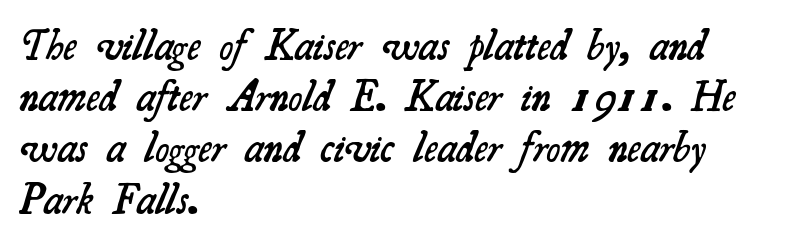
{"serif": "yes", "bold": "semi", "weight": "semibold", "width": "normal", "stroke_contrast": "medium", "x_height": "small", "monospaced": "no", "underline": "no", "align": "left", "line_spacing_ratio": 1.22, "letter_spacing": "normal", "letter_spacing_em": 0.0, "glyph_px": 42}
